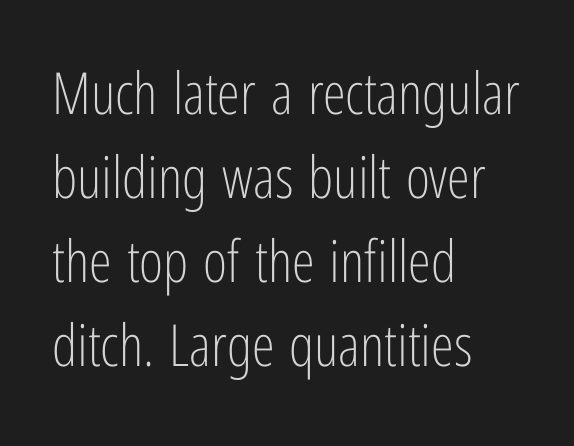
The image shows 58 px light, condensed sans-serif type, upright; set left-aligned, normal line spacing (1.45x), normal letter spacing, not underlined; low stroke contrast and a medium x-height.
